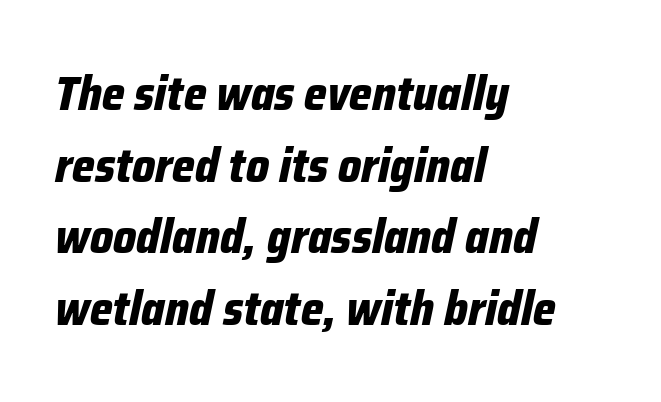
Strokes here are thick enough to call this a true bold. Proportional: the letters do not fall into vertical columns. The passage shown stacks its lines at a standard gap. The line texture is even and compact thanks to regular tracking. Beneath every word, the page is bare. Rendered with sloped, italic letterforms.
